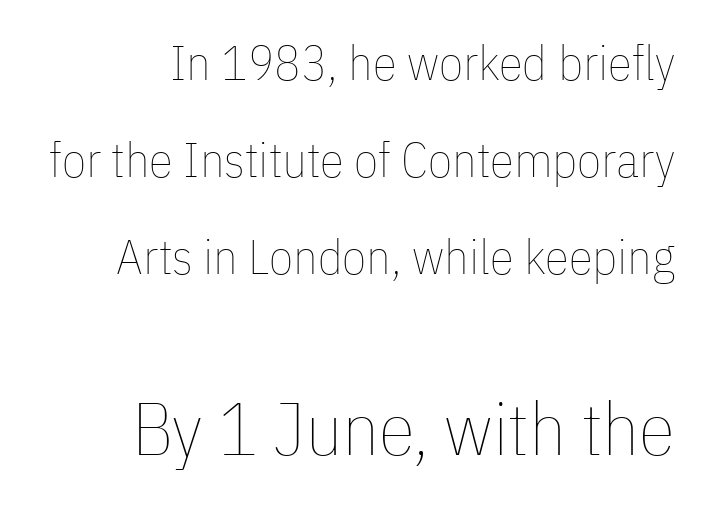
Q: Is the text bold? A: No.
Q: Is the text italic (slanted)? A: No, it is upright.
Q: Is the text underlined? A: No.
Q: How is the paragraph aligned? A: Right-aligned.
Q: Is the spacing between letters normal or unusually wide? A: Normal.
Q: Is the spacing between lines tight, normal or loose? A: Loose.
Q: Which block of text is set in a larger size, the first (top) or the second (bottom)? A: The second (bottom) one.
Q: Width (condensed, normal, or wide)? A: Condensed.
Q: Stroke contrast? A: Low.
Q: x-height? A: Medium.
Q: Monospaced? A: No.
